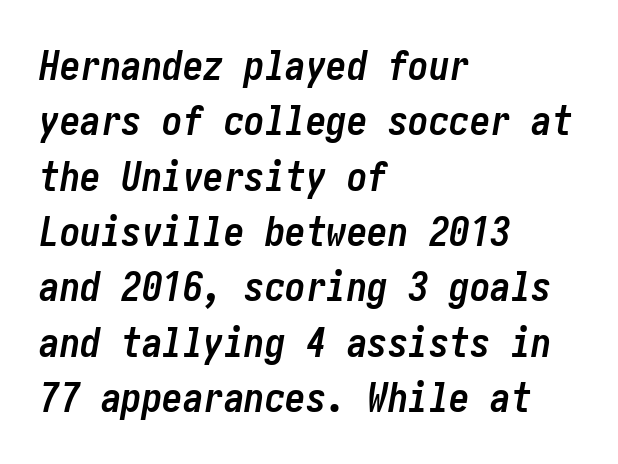
The image shows 41 px semibold, condensed type, italic (leaning right); set left-aligned, normal line spacing (1.35x), normal letter spacing, not underlined; low stroke contrast and a medium x-height.
